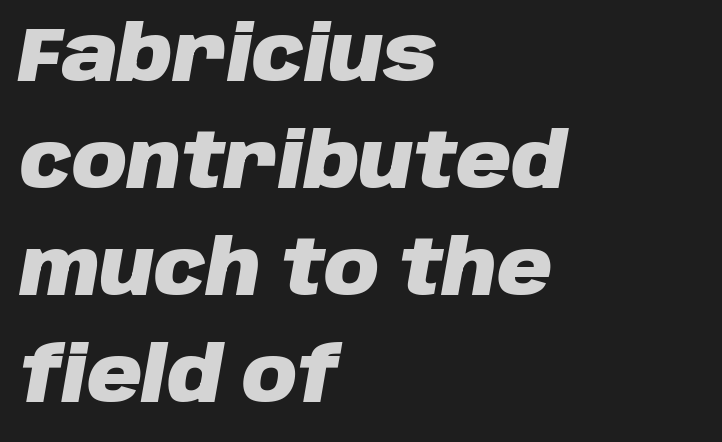
Q: Is the text bold? A: Yes.
Q: Is the text italic (slanted)? A: Yes, it leans right by about 10 degrees.
Q: Is the text underlined? A: No.
Q: How is the paragraph aligned? A: Left-aligned.
Q: Is the spacing between letters normal or unusually wide? A: Normal.
Q: Is the spacing between lines tight, normal or loose? A: Normal.
Q: Width (condensed, normal, or wide)? A: Normal.
Q: Stroke contrast? A: Low.
Q: x-height? A: Large.
Q: Monospaced? A: No.
